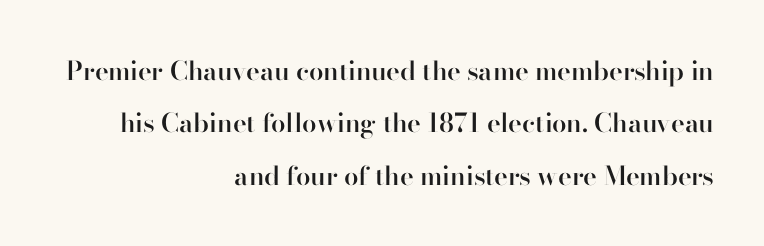
Loosely led — the rows are spread out. How are the letters spaced? Ordinarily, with no added tracking. Where is the straight margin? On the right. Bold? Not quite — semibold, heavier than regular but stopping short. Every character sits straight up, as roman type does. The baseline area is clear.
